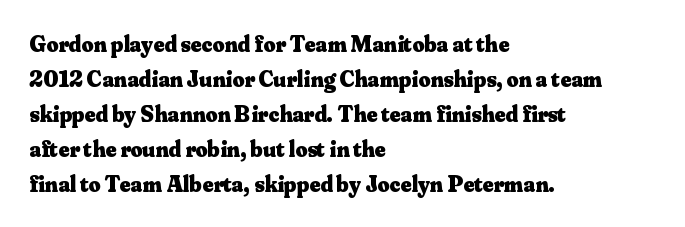
Q: Is the text bold? A: Yes.
Q: Is the text italic (slanted)? A: No, it is upright.
Q: Is the text underlined? A: No.
Q: How is the paragraph aligned? A: Left-aligned.
Q: Is the spacing between letters normal or unusually wide? A: Normal.
Q: Is the spacing between lines tight, normal or loose? A: Normal.
